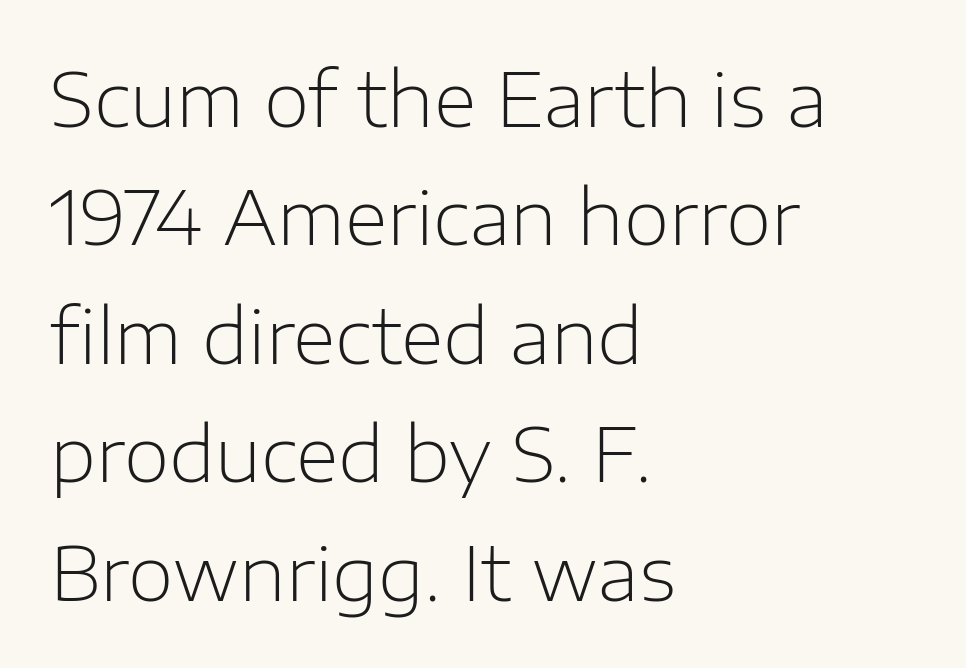
{"serif": "no", "italic": "no", "bold": "no", "weight": "light", "width": "normal", "stroke_contrast": "low", "x_height": "medium", "monospaced": "no", "underline": "no", "align": "left", "line_spacing": "normal", "line_spacing_ratio": 1.6, "letter_spacing": "normal", "letter_spacing_em": 0.0, "glyph_px": 74}
